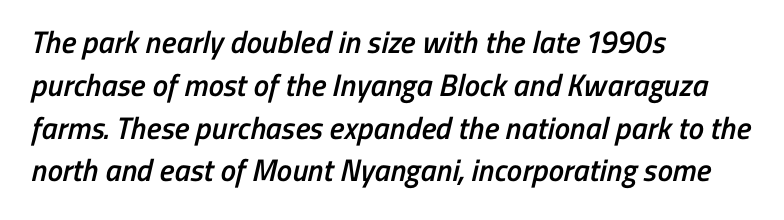
{"serif": "no", "bold": "semi", "weight": "semibold", "width": "condensed", "stroke_contrast": "low", "x_height": "medium", "monospaced": "no", "underline": "no", "align": "left", "line_spacing": "normal", "line_spacing_ratio": 1.38, "letter_spacing": "normal", "letter_spacing_em": 0.0, "glyph_px": 31}
